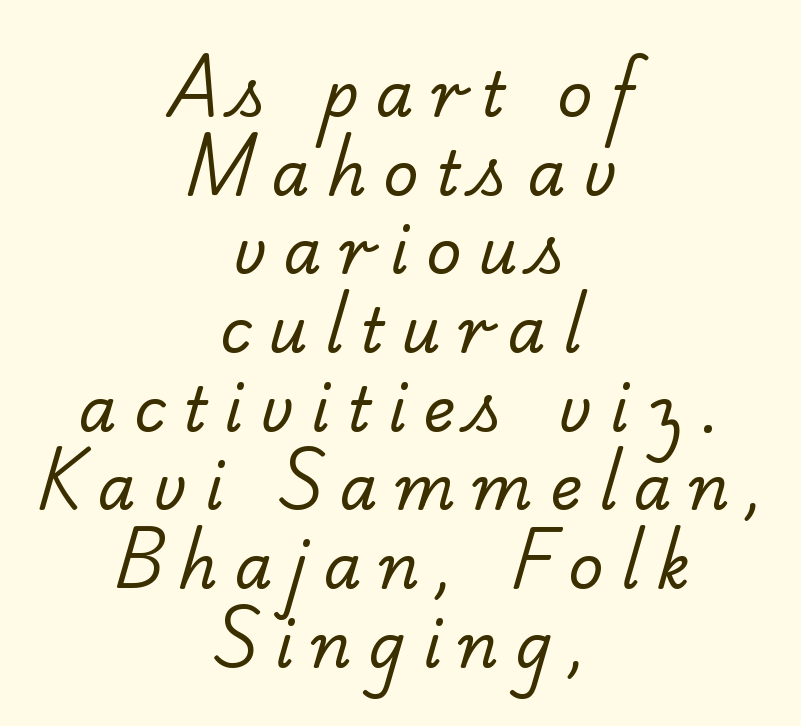
{"bold": "no", "weight": "regular", "width": "normal", "stroke_contrast": "low", "x_height": "small", "monospaced": "no", "underline": "no", "align": "center", "line_spacing": "normal", "line_spacing_ratio": 1.29, "letter_spacing": "wide", "letter_spacing_em": 0.28, "glyph_px": 61}
